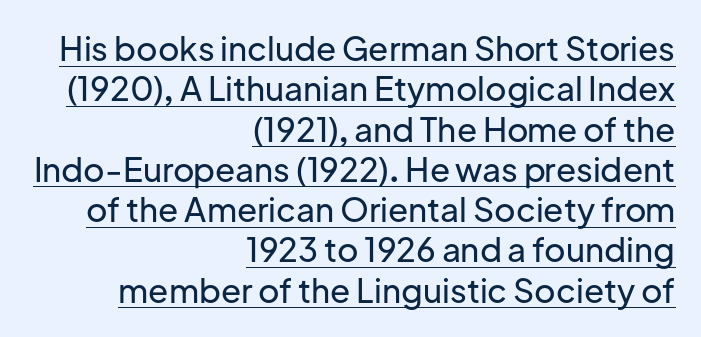
The image shows 33 px sans-serif type, upright; set right-aligned, line spacing 1.22x, normal letter spacing, underlined; low stroke contrast and a medium x-height.
